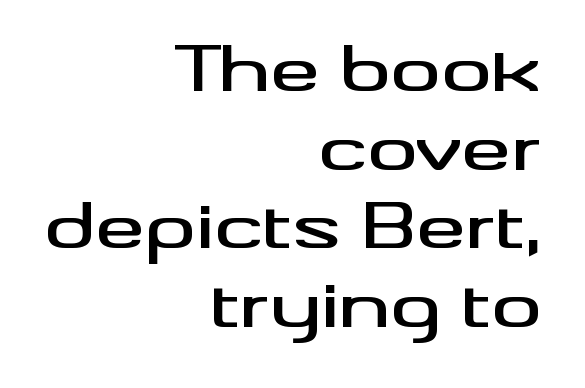
{"serif": "no", "italic": "no", "width": "wide", "stroke_contrast": "medium", "x_height": "small", "monospaced": "no", "underline": "no", "align": "right", "line_spacing": "normal", "line_spacing_ratio": 1.27, "letter_spacing": "normal", "letter_spacing_em": 0.0, "glyph_px": 62}
